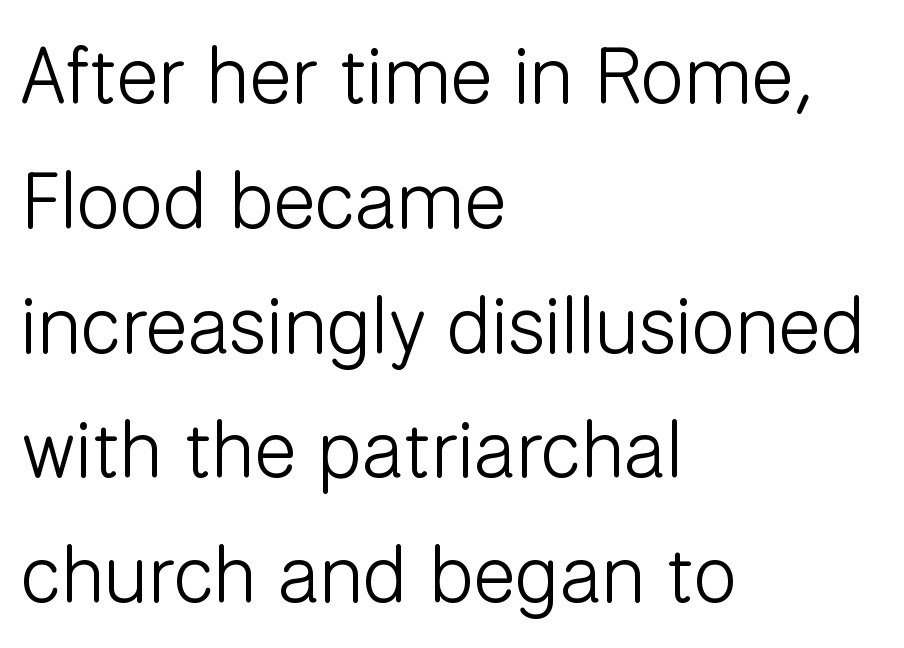
Q: Is the text bold? A: No.
Q: Is the text italic (slanted)? A: No, it is upright.
Q: Is the typeface a serif or a sans-serif typeface? A: Sans-serif.
Q: Is the text underlined? A: No.
Q: How is the paragraph aligned? A: Left-aligned.
Q: Is the spacing between letters normal or unusually wide? A: Normal.
Q: Is the spacing between lines tight, normal or loose? A: Normal.
Q: Width (condensed, normal, or wide)? A: Normal.
Q: Stroke contrast? A: Low.
Q: x-height? A: Medium.
Q: Monospaced? A: No.
